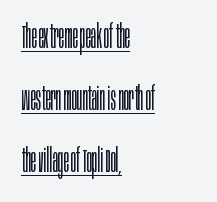
The image shows 33 px light, condensed sans-serif type, upright; set left-aligned, line spacing 1.88x, normal letter spacing, underlined; low stroke contrast and a large x-height.
